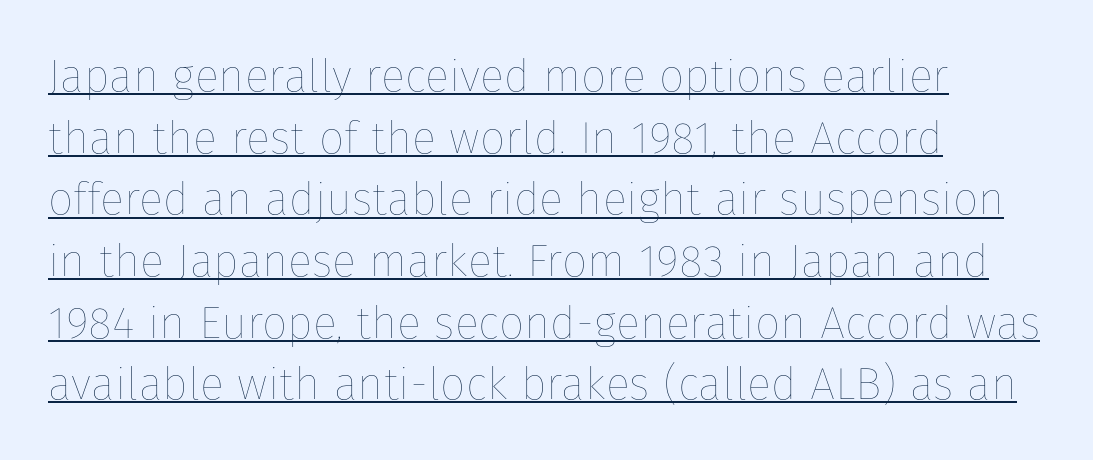
Q: Is the text bold? A: No.
Q: Is the text italic (slanted)? A: No, it is upright.
Q: Is the text underlined? A: Yes.
Q: How is the paragraph aligned? A: Left-aligned.
Q: Is the spacing between letters normal or unusually wide? A: Normal.
Q: Is the spacing between lines tight, normal or loose? A: Normal.
Q: Width (condensed, normal, or wide)? A: Normal.
Q: Stroke contrast? A: Low.
Q: x-height? A: Medium.
Q: Monospaced? A: No.
